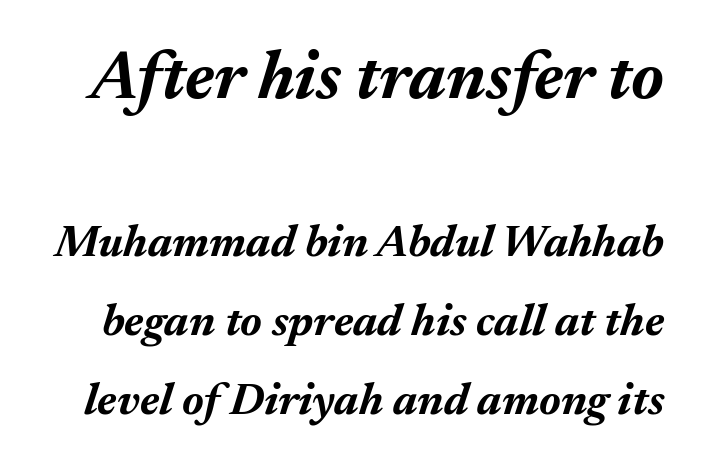
Q: Is the text bold? A: Yes.
Q: Is the text italic (slanted)? A: Yes, it leans right by about 17 degrees.
Q: Is the text underlined? A: No.
Q: Is the spacing between letters normal or unusually wide? A: Normal.
Q: Which block of text is set in a larger size, the first (top) or the second (bottom)? A: The first (top) one.
Q: Width (condensed, normal, or wide)? A: Normal.
Q: Stroke contrast? A: Medium.
Q: x-height? A: Medium.
Q: Monospaced? A: No.
